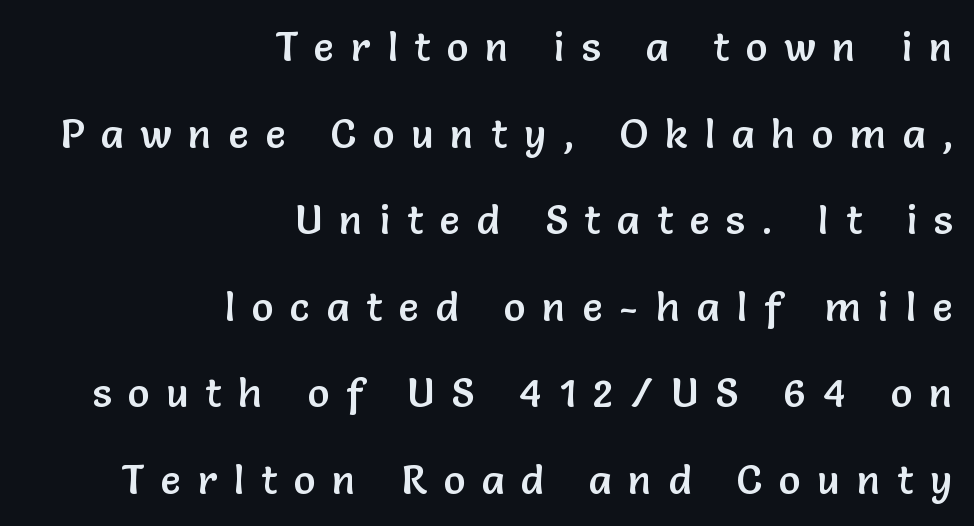
Q: Is the text italic (slanted)? A: No, it is upright.
Q: Is the typeface a serif or a sans-serif typeface? A: Sans-serif.
Q: Is the text underlined? A: No.
Q: How is the paragraph aligned? A: Right-aligned.
Q: Is the spacing between letters normal or unusually wide? A: Unusually wide.
Q: Is the spacing between lines tight, normal or loose? A: Loose.
Q: Width (condensed, normal, or wide)? A: Normal.
Q: Stroke contrast? A: Low.
Q: x-height? A: Medium.
Q: Monospaced? A: No.
